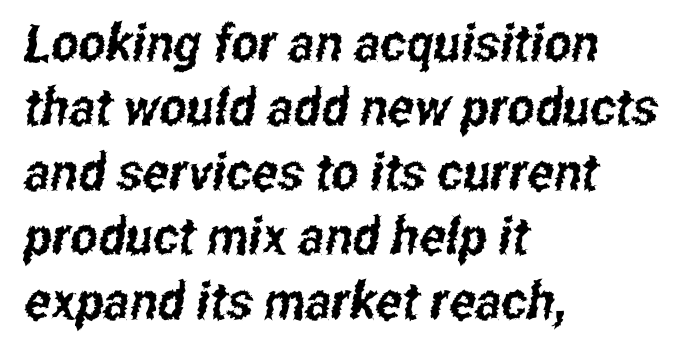
{"serif": "no", "width": "condensed", "stroke_contrast": "low", "x_height": "medium", "monospaced": "no", "underline": "no", "align": "left", "line_spacing_ratio": 1.24, "letter_spacing": "normal", "letter_spacing_em": 0.0, "glyph_px": 52}
